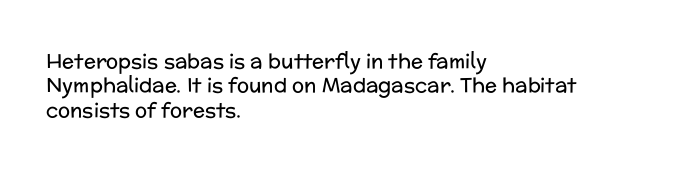
These lines keep a tight, regular rhythm from letter to letter. In CSS terms this would be text-align: left. Weight: in the light-to-regular range. This is roman type, the default non-slanted kind. Decoration check: the copy has no underline.
